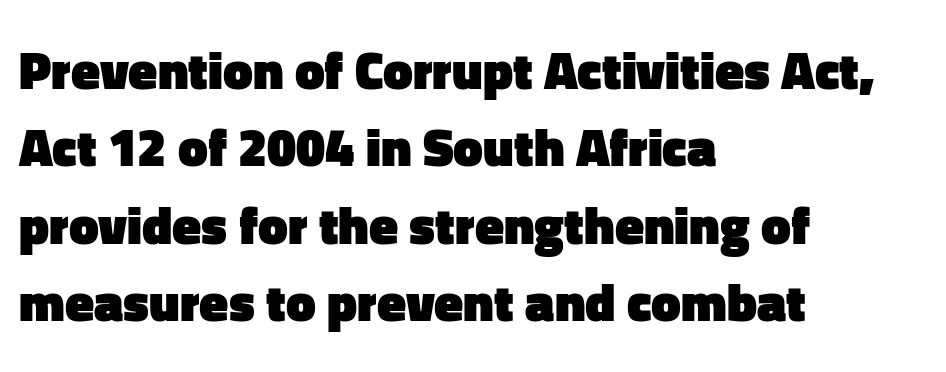
The image shows 53 px heavy sans-serif type, upright; set left-aligned, normal line spacing (1.46x), normal letter spacing, not underlined; low stroke contrast and a medium x-height.
